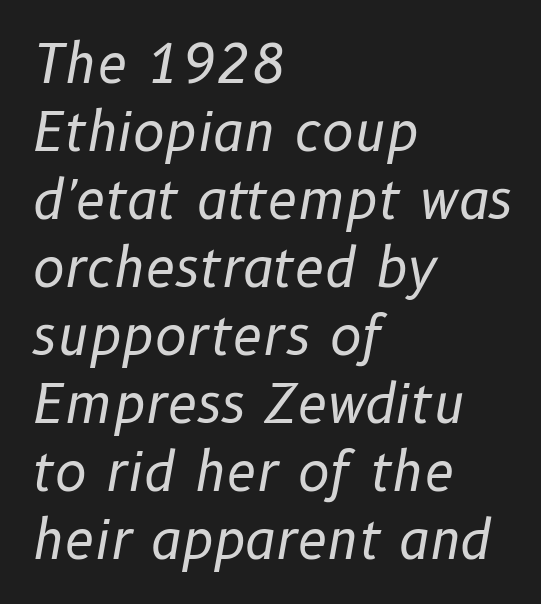
Horizontally, the lines are justified to the leading edge only. The typeface has the unassuming heft of standard copy or less. Inter-character spacing is left at the font's built-in metrics. The designer left line spacing at the default.
